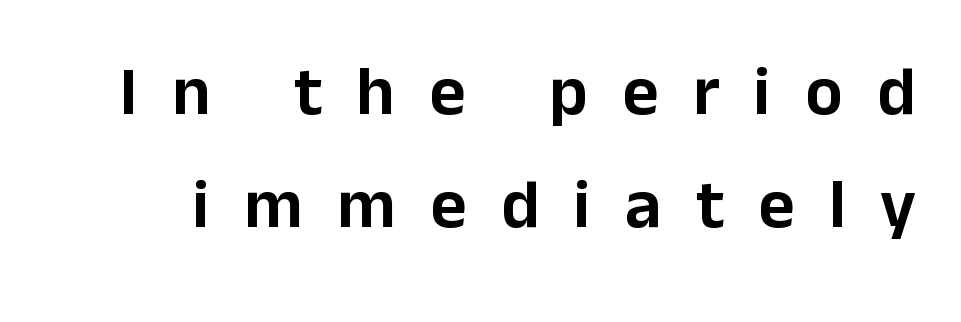
The font's upright variant was chosen for this text. Does extra space separate the letters? Yes, quite a lot of it. Normally led — the rows are evenly, conventionally spaced. You could not count columns in this text — the font is proportionally spaced.
